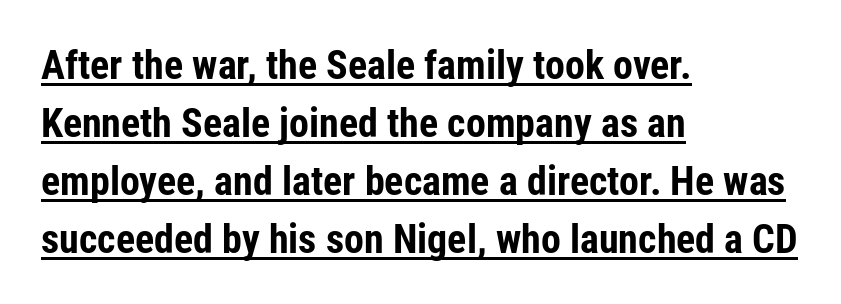
The image shows 40 px bold, condensed sans-serif type, upright; set left-aligned, normal line spacing (1.45x), normal letter spacing, underlined; low stroke contrast and a medium x-height.
